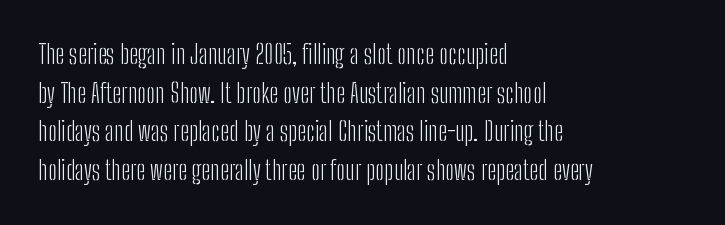
Q: Is the text bold? A: No.
Q: Is the text italic (slanted)? A: No, it is upright.
Q: Is the text underlined? A: No.
Q: How is the paragraph aligned? A: Left-aligned.
Q: Is the spacing between letters normal or unusually wide? A: Normal.
Q: Is the spacing between lines tight, normal or loose? A: Normal.
